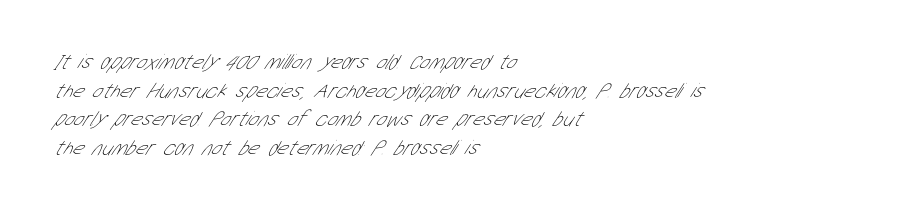
{"bold": "no", "underline": "no", "align": "left", "line_spacing": "normal", "line_spacing_ratio": 1.36, "letter_spacing": "normal", "letter_spacing_em": 0.0, "glyph_px": 21}
